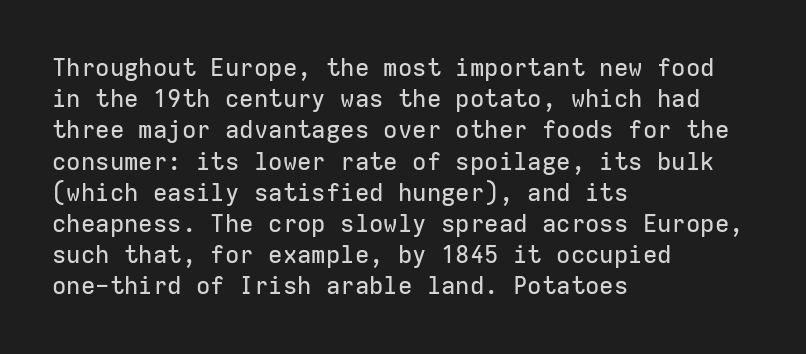
Does the copy run flush right? No — it runs flush left. The font's upright variant was chosen for this text. Descender tails drop into unmarked territory. Reading down the column, the eye jumps a familiar distance to each next line.
